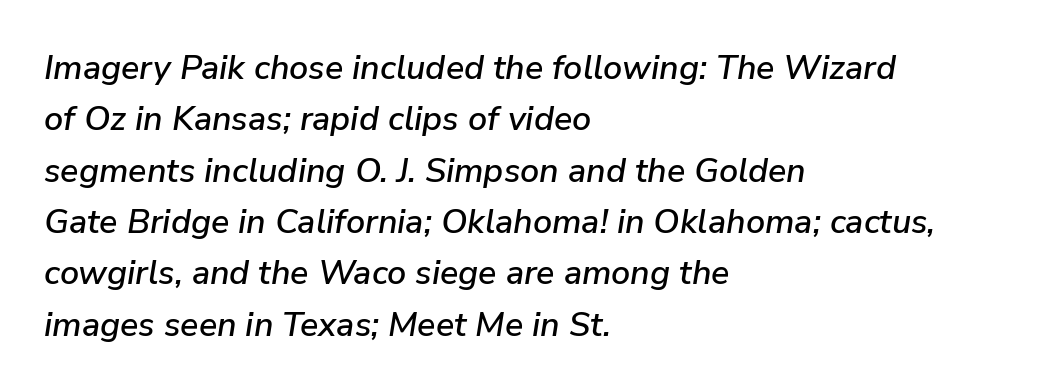
Q: Is the text italic (slanted)? A: Yes, it leans right by about 9 degrees.
Q: Is the text underlined? A: No.
Q: How is the paragraph aligned? A: Left-aligned.
Q: Is the spacing between letters normal or unusually wide? A: Normal.
Q: Is the spacing between lines tight, normal or loose? A: Normal.
Q: Width (condensed, normal, or wide)? A: Normal.
Q: Stroke contrast? A: Low.
Q: x-height? A: Medium.
Q: Monospaced? A: No.
